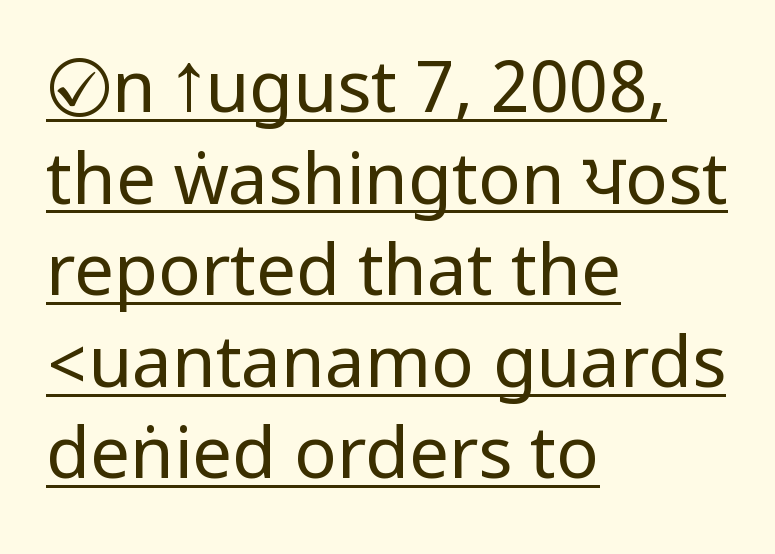
The lines in this sample share a left origin and differ only in where they stop. Letterform terminals end flat and unadorned throughout the passage. Does extra space separate the letters? No, they use regular spacing. Stems and bowls with no extra thickness — not bold.
